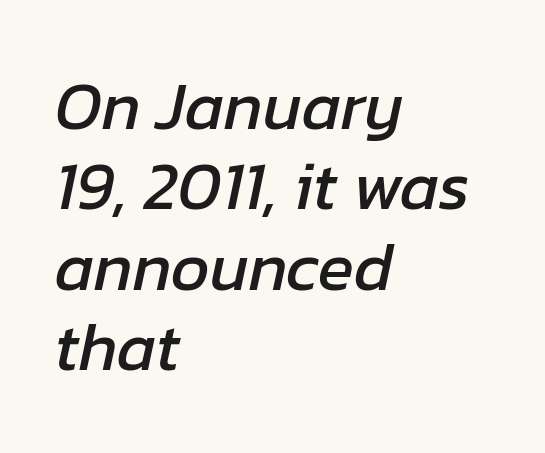
The letters are slanted; this is an italic face. Only glyphs here, with clear space below each row. The face used here is proportionally spaced, like ordinary book or web type. The tracking reads as untouched default to a designer's eye. Which margin do the lines hug? The left one — the right edge is uneven.
